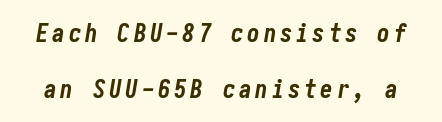
The image shows 25 px bold type, italic (leaning right); set loose line spacing (2.23x), not underlined.
